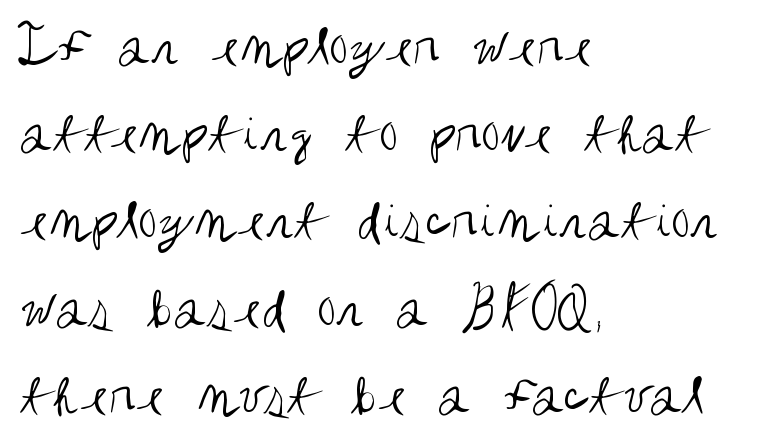
The image shows 61 px regular-weight, condensed sans-serif type; set left-aligned, normal line spacing (1.43x), normal letter spacing, not underlined; medium stroke contrast and a large x-height.
